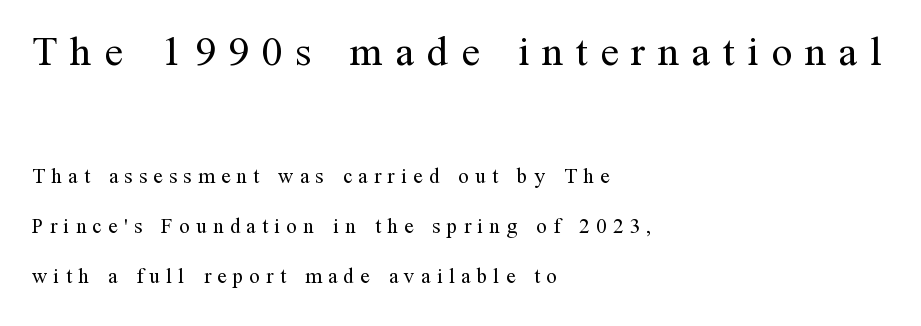
Q: Is the text bold? A: No.
Q: Is the text italic (slanted)? A: No, it is upright.
Q: Is the typeface a serif or a sans-serif typeface? A: Serif.
Q: Is the text underlined? A: No.
Q: How is the paragraph aligned? A: Left-aligned.
Q: Is the spacing between letters normal or unusually wide? A: Unusually wide.
Q: Is the spacing between lines tight, normal or loose? A: Loose.
Q: Which block of text is set in a larger size, the first (top) or the second (bottom)? A: The first (top) one.
Q: Width (condensed, normal, or wide)? A: Normal.
Q: Stroke contrast? A: Medium.
Q: x-height? A: Medium.
Q: Monospaced? A: No.
